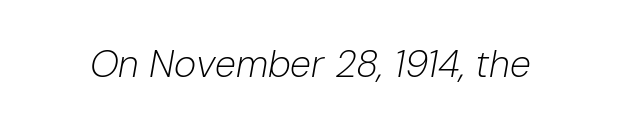
Q: Is the text bold? A: No.
Q: Is the text italic (slanted)? A: Yes, it leans right by about 10 degrees.
Q: Is the text underlined? A: No.
Q: Is the spacing between letters normal or unusually wide? A: Normal.
Q: Width (condensed, normal, or wide)? A: Normal.
Q: Stroke contrast? A: Low.
Q: x-height? A: Medium.
Q: Monospaced? A: No.
